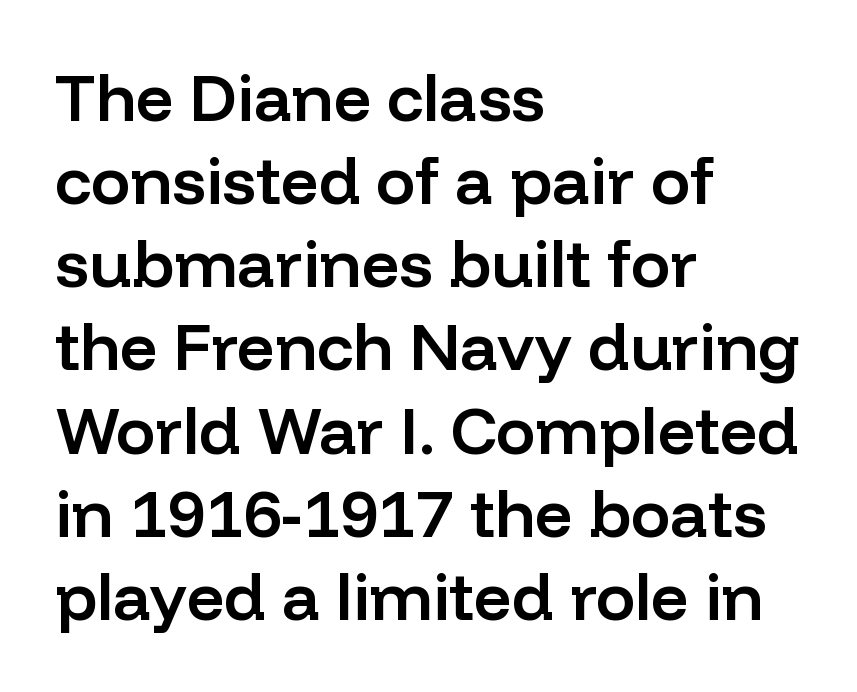
Q: Is the text bold? A: Semi-bold.
Q: Is the text italic (slanted)? A: No, it is upright.
Q: Is the typeface a serif or a sans-serif typeface? A: Sans-serif.
Q: Is the text underlined? A: No.
Q: How is the paragraph aligned? A: Left-aligned.
Q: Is the spacing between letters normal or unusually wide? A: Normal.
Q: Is the spacing between lines tight, normal or loose? A: Normal.
Q: Width (condensed, normal, or wide)? A: Normal.
Q: Stroke contrast? A: Low.
Q: x-height? A: Medium.
Q: Monospaced? A: No.
